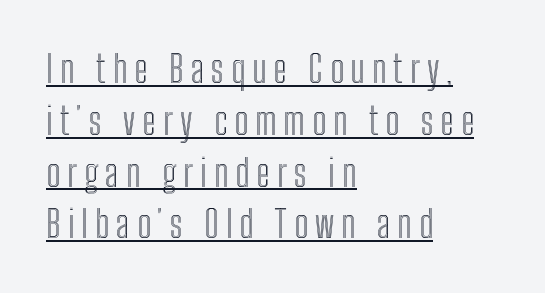
The image shows 37 px condensed type, upright; set left-aligned, normal line spacing (1.4x), underlined; a medium x-height.
